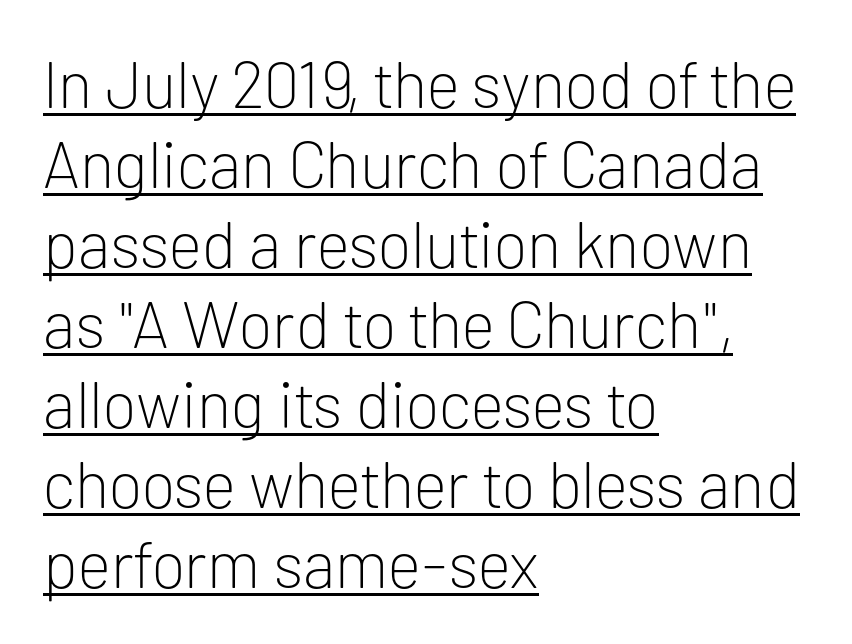
The image shows 65 px light sans-serif type, upright; set left-aligned, line spacing 1.23x, normal letter spacing, underlined; low stroke contrast and a medium x-height.
